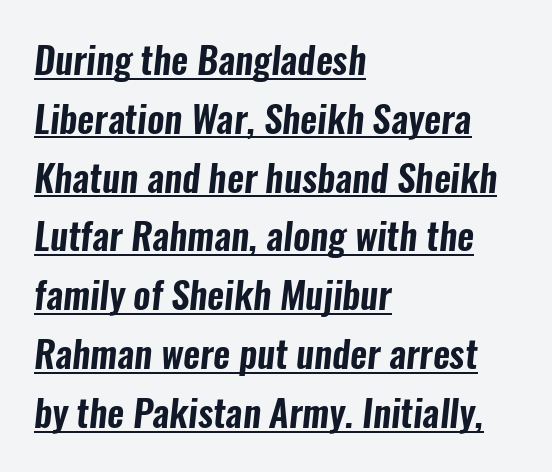
The image shows 37 px condensed sans-serif type; set left-aligned, normal line spacing (1.59x), normal letter spacing, underlined; low stroke contrast and a medium x-height.
